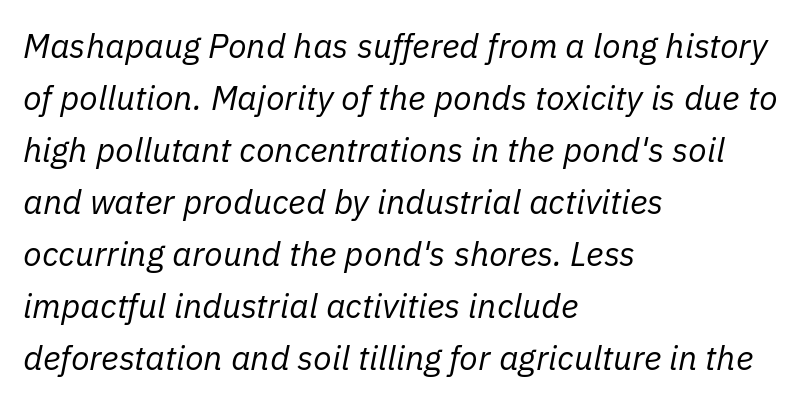
A bare baseline throughout the passage. The type is set solid horizontally, with unmodified tracking. Vertical spacing — default. Do the characters align in a grid? No, the font is proportional. Quick note: italic. Each line starts at the same left margin while the right side varies.
